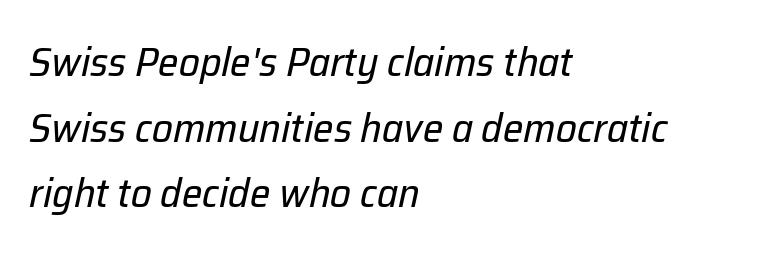
Q: Is the text bold? A: No.
Q: Is the text italic (slanted)? A: Yes, it leans right by about 12 degrees.
Q: Is the text underlined? A: No.
Q: How is the paragraph aligned? A: Left-aligned.
Q: Is the spacing between letters normal or unusually wide? A: Normal.
Q: Is the spacing between lines tight, normal or loose? A: Normal.
Q: Width (condensed, normal, or wide)? A: Normal.
Q: Stroke contrast? A: Low.
Q: x-height? A: Medium.
Q: Monospaced? A: No.
